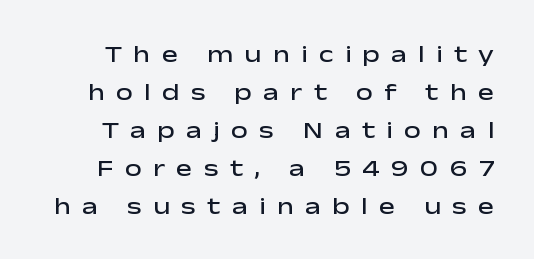
This rendering widens character spacing well past its baseline value. In terms of weight, the rendering is demibold, just under bold. One glance says typical: line gaps are just what's usual. The words here are not underlined. The type sits square on the baseline with zero lean.
